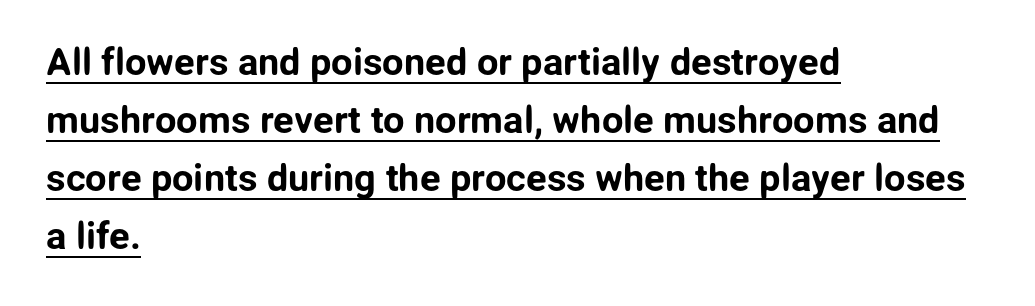
This sample carries an underscore along the baseline area. The passage shown has conventional tracking throughout. A normal amount of white space separates one row of letters from the next. The lettering holds an erect, upright posture throughout. Serif or sans? Sans — the stroke terminals are bare. If you drew a ruler down the left edge, every line would touch it.
